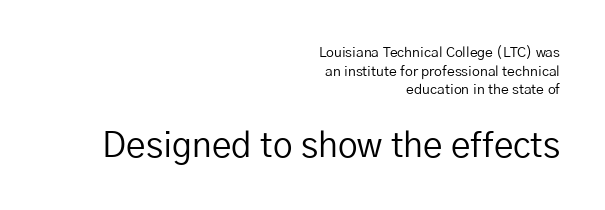
{"serif": "no", "italic": "no", "bold": "no", "weight": "regular", "width": "normal", "stroke_contrast": "low", "x_height": "medium", "monospaced": "no", "underline": "no", "align": "right", "line_spacing": "normal", "line_spacing_ratio": 1.33, "letter_spacing": "normal", "letter_spacing_em": 0.0, "larger_block": "second", "size_ratio": 2.5, "glyph_px": 35}
